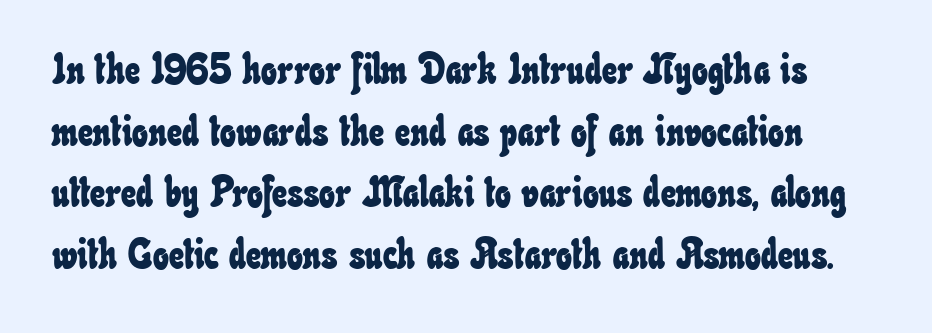
{"width": "condensed", "stroke_contrast": "low", "x_height": "small", "monospaced": "no", "underline": "no", "line_spacing": "normal", "line_spacing_ratio": 1.47, "letter_spacing": "normal", "letter_spacing_em": 0.0, "glyph_px": 42}
